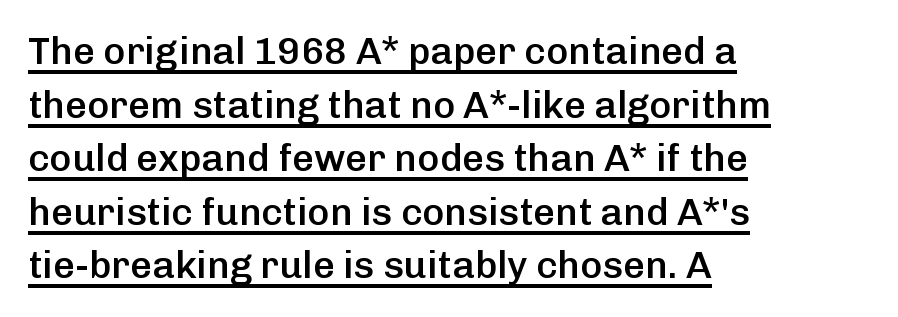
{"serif": "no", "italic": "no", "bold": "semi", "weight": "semibold", "width": "normal", "stroke_contrast": "low", "x_height": "medium", "monospaced": "no", "underline": "yes", "align": "left", "line_spacing": "normal", "line_spacing_ratio": 1.41, "letter_spacing": "normal", "letter_spacing_em": 0.0, "glyph_px": 38}
